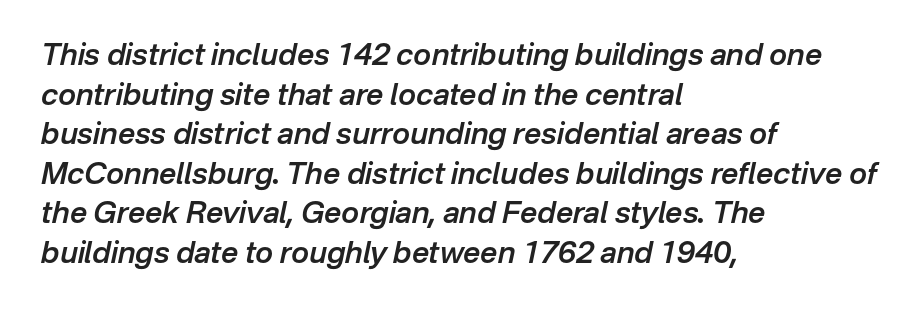
Q: Is the text bold? A: Semi-bold.
Q: Is the text italic (slanted)? A: Yes, it leans right by about 12 degrees.
Q: Is the text underlined? A: No.
Q: How is the paragraph aligned? A: Left-aligned.
Q: Is the spacing between letters normal or unusually wide? A: Normal.
Q: Is the spacing between lines tight, normal or loose? A: Normal.
Q: Width (condensed, normal, or wide)? A: Normal.
Q: Stroke contrast? A: Low.
Q: x-height? A: Medium.
Q: Monospaced? A: No.
